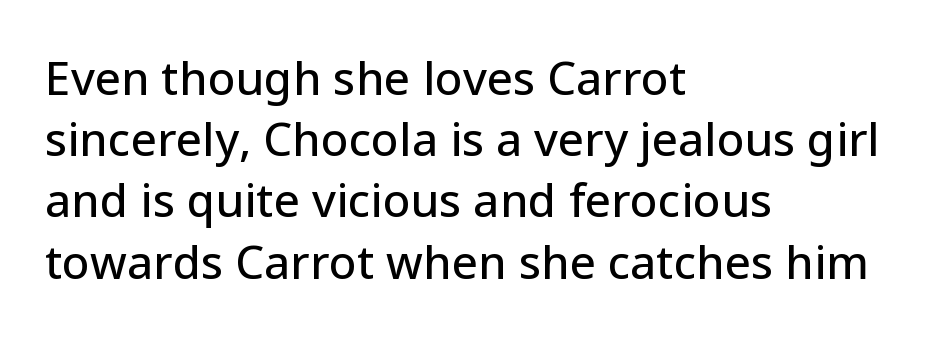
{"serif": "no", "italic": "no", "width": "normal", "stroke_contrast": "low", "x_height": "medium", "monospaced": "no", "underline": "no", "align": "left", "line_spacing": "normal", "line_spacing_ratio": 1.33, "letter_spacing": "normal", "letter_spacing_em": 0.0, "glyph_px": 46}
